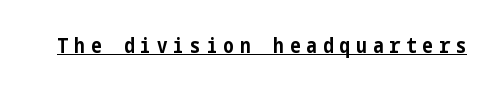
Q: Is the text bold? A: Yes.
Q: Is the text italic (slanted)? A: No, it is upright.
Q: Is the text underlined? A: Yes.
Q: Is the spacing between letters normal or unusually wide? A: Unusually wide.
